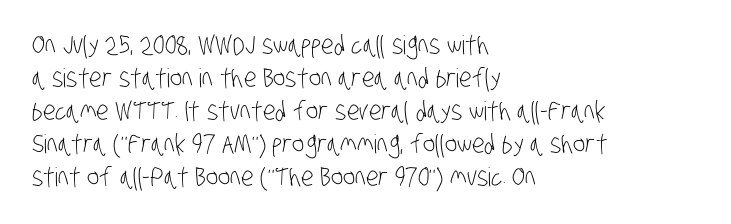
Q: Is the text bold? A: No.
Q: Is the text underlined? A: No.
Q: How is the paragraph aligned? A: Left-aligned.
Q: Is the spacing between letters normal or unusually wide? A: Normal.
Q: Is the spacing between lines tight, normal or loose? A: Normal.
